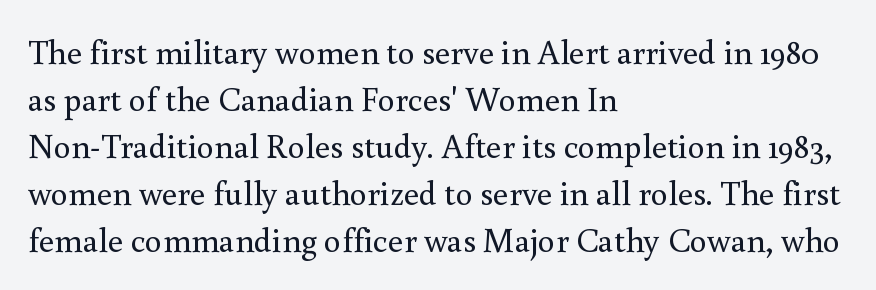
{"serif": "yes", "italic": "no", "bold": "no", "weight": "regular", "width": "normal", "x_height": "small", "monospaced": "no", "underline": "no", "align": "left", "line_spacing": "normal", "line_spacing_ratio": 1.38, "letter_spacing": "normal", "letter_spacing_em": 0.0, "glyph_px": 34}
